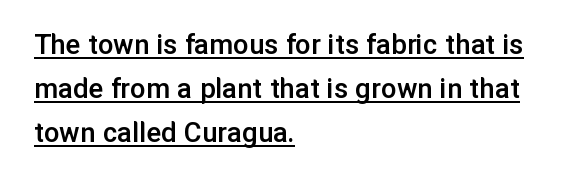
{"serif": "no", "italic": "no", "bold": "semi", "weight": "semibold", "width": "normal", "stroke_contrast": "low", "x_height": "medium", "monospaced": "no", "underline": "yes", "align": "left", "line_spacing": "normal", "line_spacing_ratio": 1.42, "letter_spacing": "normal", "letter_spacing_em": 0.0, "glyph_px": 31}
